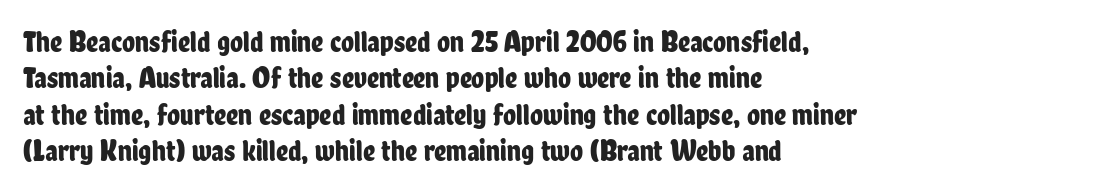
{"serif": "no", "italic": "no", "width": "condensed", "stroke_contrast": "low", "x_height": "medium", "monospaced": "no", "underline": "no", "align": "left", "line_spacing_ratio": 1.21, "letter_spacing": "normal", "letter_spacing_em": 0.0, "glyph_px": 30}
